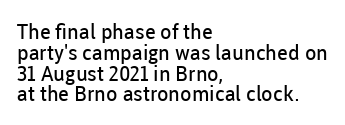
The image shows 21 px text type, upright; set left-aligned, tight line spacing (0.99x), normal letter spacing, not underlined.
